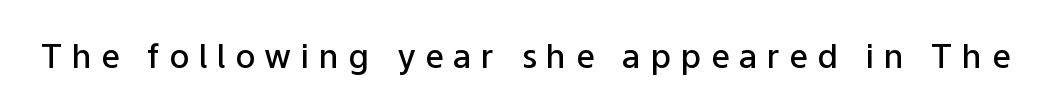
The image shows 33 px semibold sans-serif type, upright; set unusually wide letter spacing (+0.29 em), not underlined; low stroke contrast and a medium x-height.
